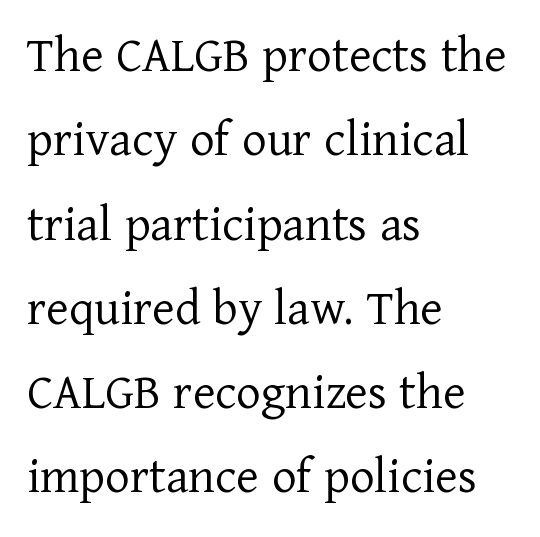
The image shows 53 px light serif type, upright; set left-aligned, normal line spacing (1.59x), normal letter spacing, not underlined; low stroke contrast and a medium x-height.
